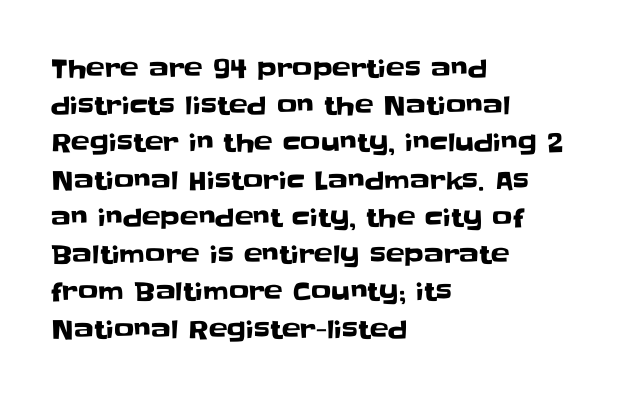
Q: Is the text italic (slanted)? A: No, it is upright.
Q: Is the text underlined? A: No.
Q: How is the paragraph aligned? A: Left-aligned.
Q: Is the spacing between letters normal or unusually wide? A: Normal.
Q: Is the spacing between lines tight, normal or loose? A: Normal.
